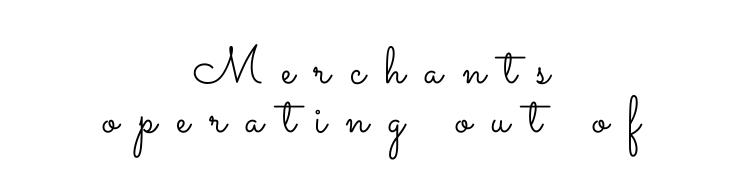
The image shows 52 px light, wide type; set centered, tight line spacing (0.95x), unusually wide letter spacing (+0.38 em), not underlined; low stroke contrast and a small x-height.
